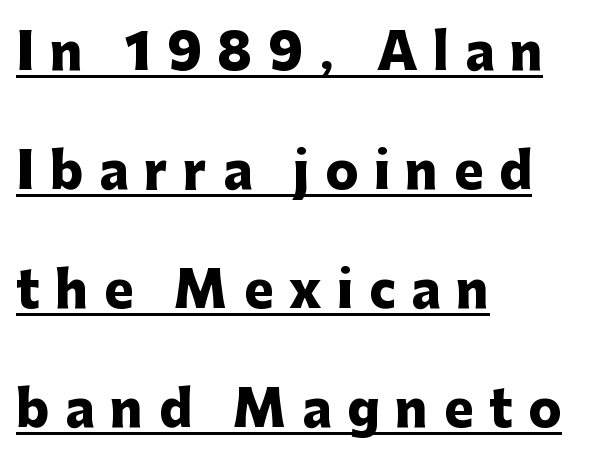
The image shows 49 px heavy sans-serif type, upright; set left-aligned, loose line spacing (2.43x), unusually wide letter spacing (+0.32 em), underlined; low stroke contrast and a medium x-height.
